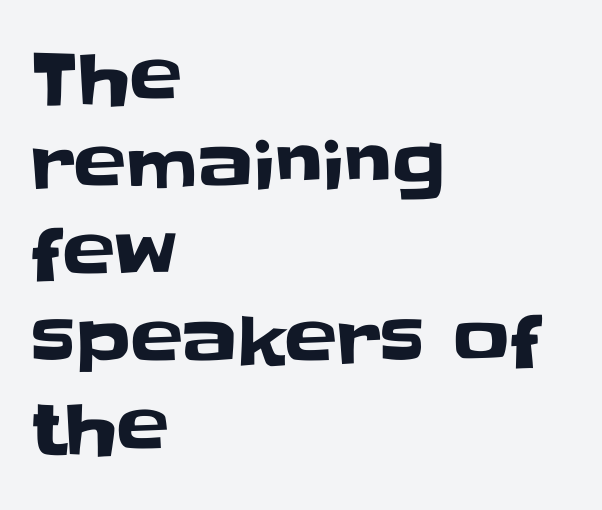
This sample keeps an unexceptional amount of space between lines. The glyphs are unaccompanied by any horizontal stroke below them. A typesetter would call this zero additional tracking. Posture: straight, roman, zero tilt. Horizontally, the lines are justified to the leading edge only.
